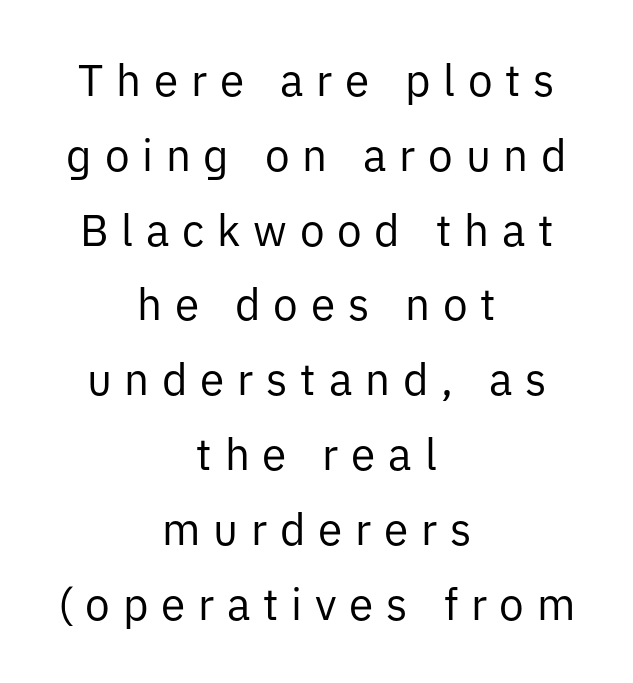
{"serif": "no", "italic": "no", "bold": "no", "weight": "regular", "width": "normal", "stroke_contrast": "low", "x_height": "medium", "monospaced": "no", "underline": "no", "align": "center", "line_spacing": "normal", "line_spacing_ratio": 1.7, "letter_spacing": "wide", "letter_spacing_em": 0.29, "glyph_px": 44}
